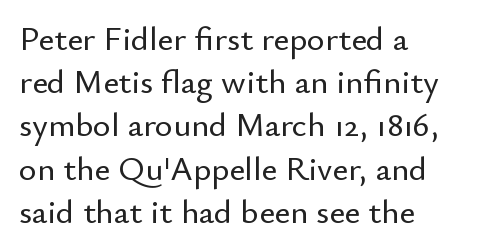
The image shows 34 px sans-serif type, upright; set left-aligned, normal line spacing (1.27x), normal letter spacing, not underlined; low stroke contrast and a small x-height.
